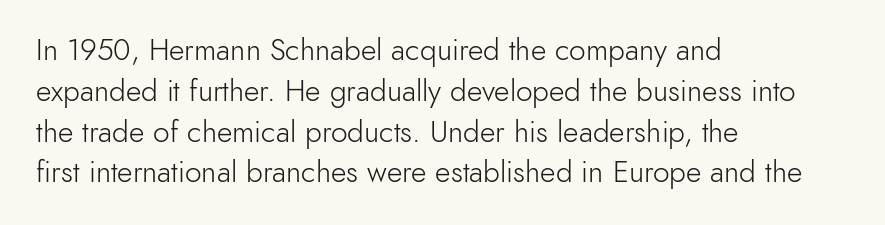
Italic? Not at all — the glyphs are vertical. Here the designer chose a conventional face with non-uniform glyph widths. Weight: not bold — regular or lighter. Caption: standard tracking, unaltered. The rag falls on the right side of this text block. Look at the bottom of the vertical strokes: they stop flat, with no serifs.
